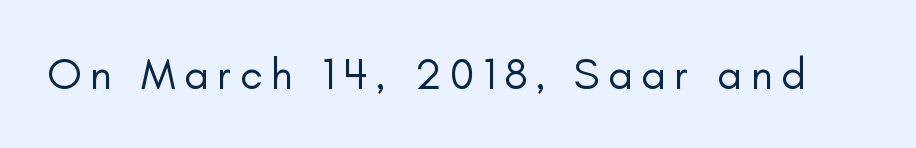
Q: Is the text bold? A: No.
Q: Is the text italic (slanted)? A: No, it is upright.
Q: Is the typeface a serif or a sans-serif typeface? A: Sans-serif.
Q: Is the text underlined? A: No.
Q: Width (condensed, normal, or wide)? A: Normal.
Q: Stroke contrast? A: Low.
Q: x-height? A: Small.
Q: Monospaced? A: No.
